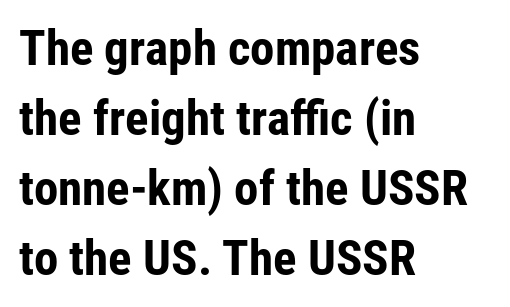
The font's upright variant was chosen for this text. Does the weight exceed regular? Yes, all the way to bold. Honestly, the letter spacing is just normal — you wouldn't notice it. The face used here is a sans, in the tradition of grotesques and geometrics.
